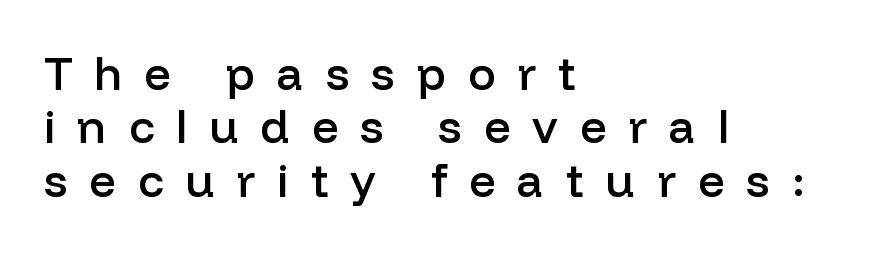
Does the weight exceed regular? Yes, but only to semibold. The text block is weighted toward the left margin, trailing off unevenly rightward. The tracking reads as deliberately expanded to a designer's eye. Do the characters align in a grid? No, the font is proportional.
